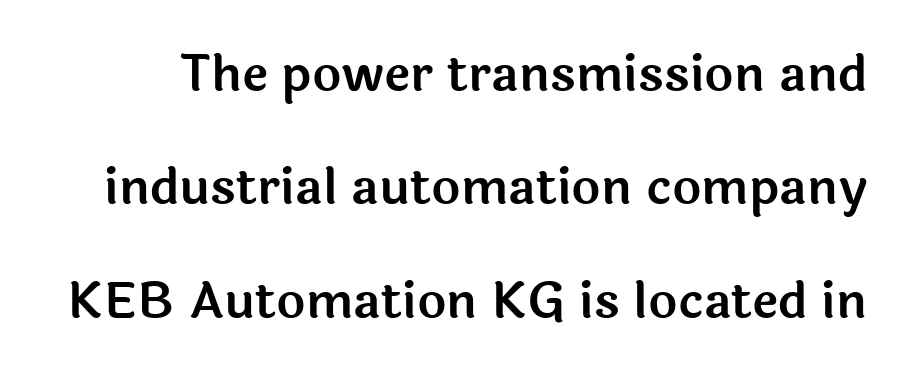
Successive baselines arrive slowly, with a big drop between each. The type sits square on the baseline with zero lean. The rendering shows plain stroke endings on the letterforms — a sans-serif design. Looks like regular typesetting: each glyph gets only the width it needs.
